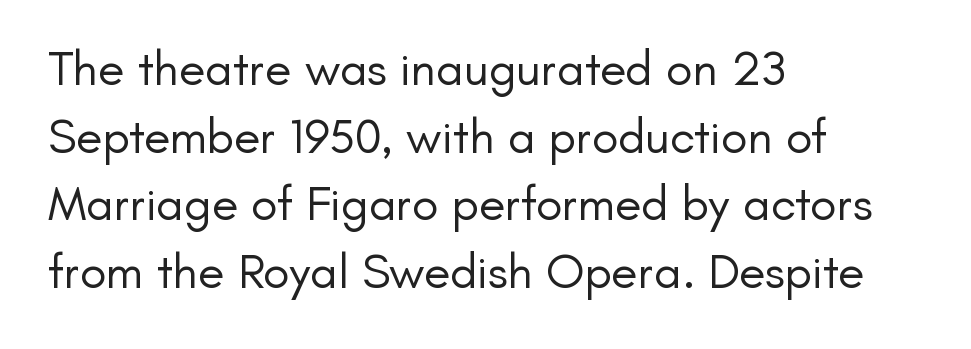
The rendering uses a moderate line-height, typical for paragraphs. A bare baseline throughout the passage. The font's upright variant was chosen for this text. Nobody touched the tracking dial on this one. Character widths vary here, with narrow letters taking less room than wide ones.
